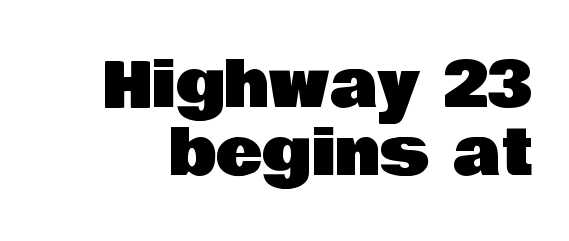
The letters carry no serifs — their stems end cleanly without finishing strokes. Tracking value appears to be zero — textbook default spacing. Unmarked baselines from the first word to the last. Cramped leading. The rendering uses natural spacing where letterforms have individual widths.
